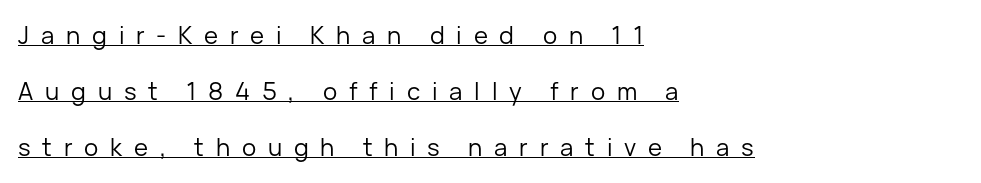
Q: Is the text bold? A: No.
Q: Is the text italic (slanted)? A: No, it is upright.
Q: Is the text underlined? A: Yes.
Q: How is the paragraph aligned? A: Left-aligned.
Q: Is the spacing between letters normal or unusually wide? A: Unusually wide.
Q: Is the spacing between lines tight, normal or loose? A: Loose.
